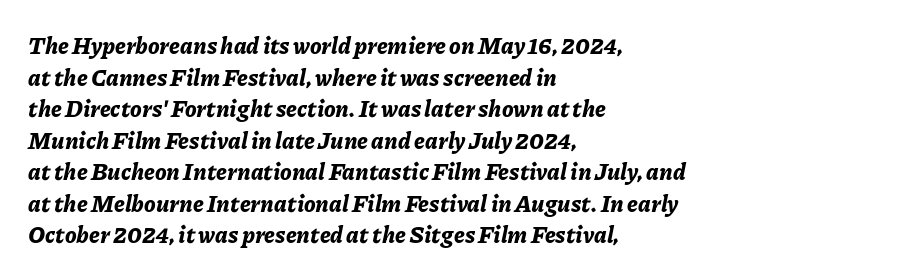
The image shows 23 px bold type, italic (leaning right); set left-aligned, normal line spacing (1.37x), normal letter spacing, not underlined.
